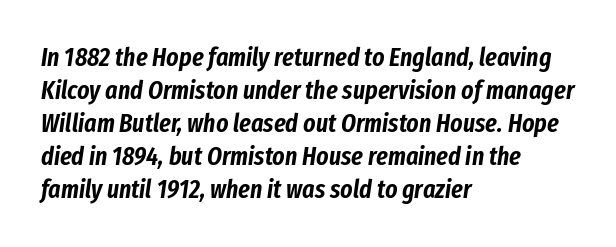
{"italic": "yes", "lean": "right", "slant_degrees": 8, "underline": "no", "align": "left", "line_spacing": "normal", "line_spacing_ratio": 1.27, "letter_spacing": "normal", "letter_spacing_em": 0.0, "glyph_px": 26}
